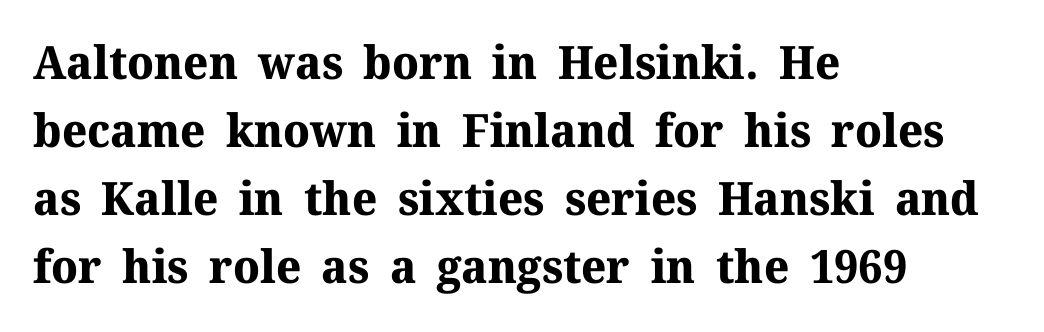
Upright lettering throughout. The glyphs in this specimen are seriffed. How are the letters spaced? Ordinarily, with no added tracking. I'd describe the lettering as bold — thick and assertive. Leading: standard. Think of a printed novel: that variable character pitch is what you see here.
